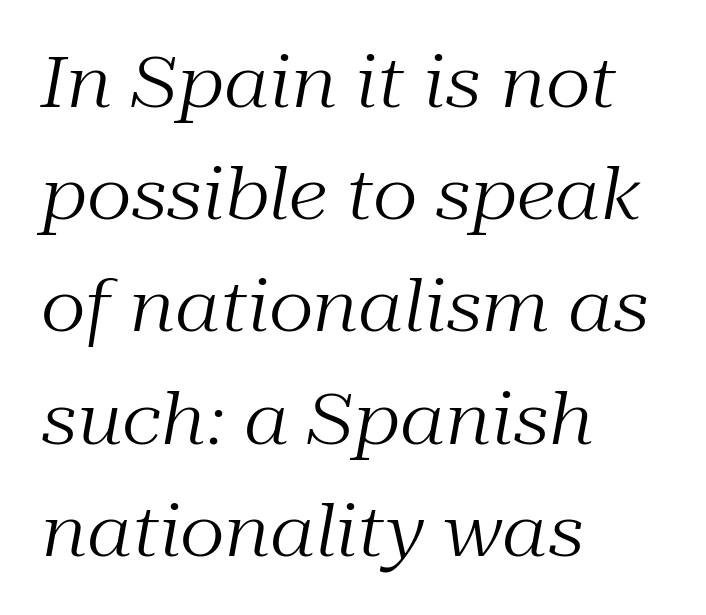
Observe the lean: these are italic letterforms. How would I describe the line gaps? Plain and ordinary. Note: serifs present on the glyphs. On a weight scale, this lands at 450 or below. Here the designer chose a conventional face with non-uniform glyph widths.
